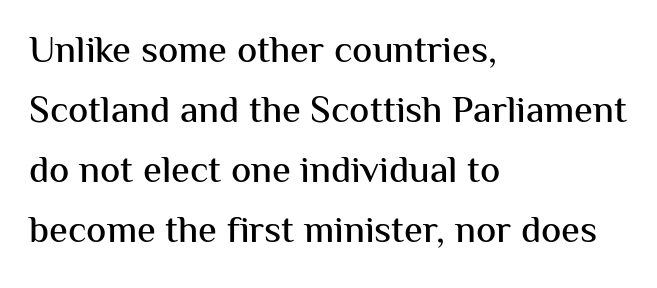
Q: Is the text italic (slanted)? A: No, it is upright.
Q: Is the typeface a serif or a sans-serif typeface? A: Sans-serif.
Q: Is the text underlined? A: No.
Q: How is the paragraph aligned? A: Left-aligned.
Q: Is the spacing between letters normal or unusually wide? A: Normal.
Q: Is the spacing between lines tight, normal or loose? A: Normal.
Q: Width (condensed, normal, or wide)? A: Normal.
Q: Stroke contrast? A: Medium.
Q: x-height? A: Medium.
Q: Monospaced? A: No.
